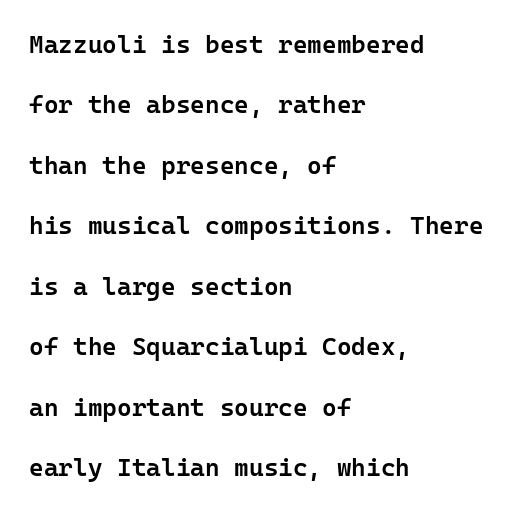
{"italic": "no", "bold": "semi", "underline": "no", "align": "left", "line_spacing": "loose", "line_spacing_ratio": 2.42, "letter_spacing": "normal", "letter_spacing_em": 0.0, "glyph_px": 25}
